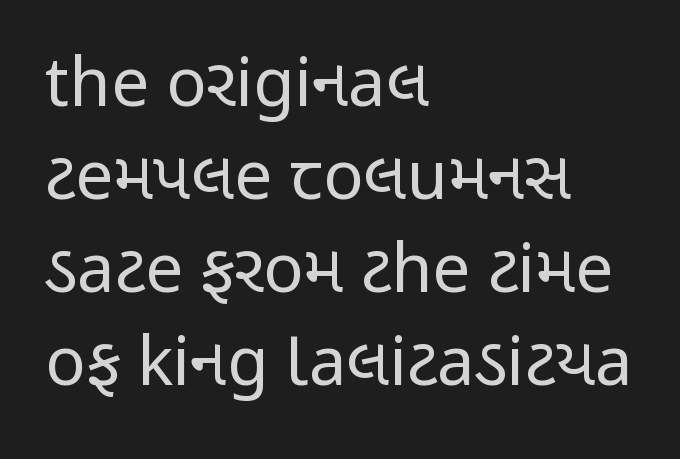
The compositor pushed each line to the left boundary. Leading matches the norm, producing a regular column. Weight: regular or lighter. Tracking here is standard; glyphs follow each other at the usual distance. Varying glyph widths throughout — classic text-font behaviour. Clear beneath every line of the passage.
